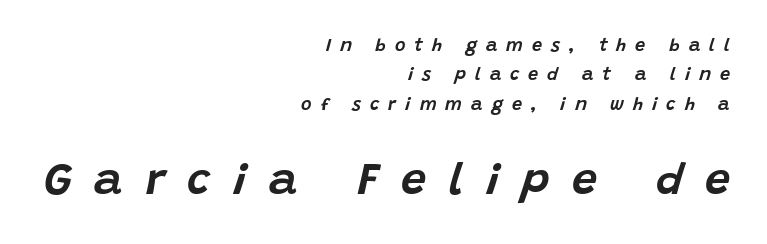
The passage shown stacks its lines at a standard gap. The face used here is proportionally spaced, like ordinary book or web type. Which of the two is more prominent by size? The second, at the bottom. Tracking value appears strongly positive — letters spread wide. One-word summary of the alignment: right.
